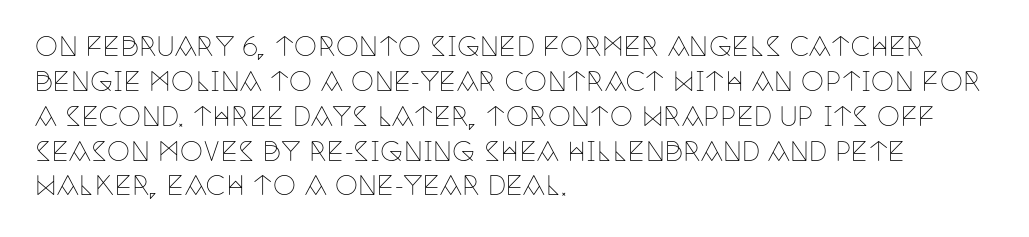
The image shows 26 px text type, upright; set left-aligned, normal line spacing (1.34x), normal letter spacing, not underlined.
